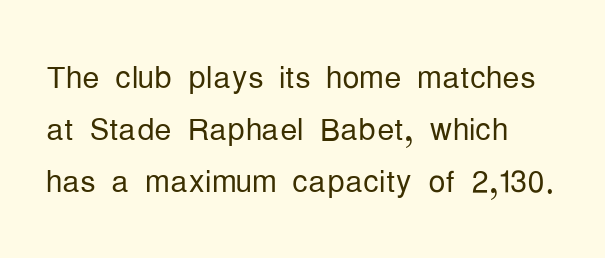
The image shows 43 px light, condensed sans-serif type, upright; set left-aligned, line spacing 1.21x, normal letter spacing, not underlined; low stroke contrast and a medium x-height.
